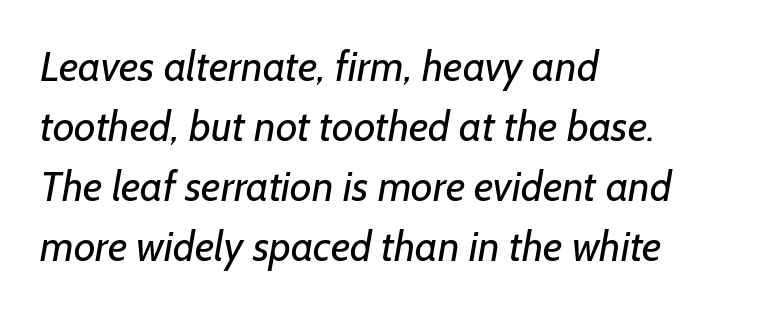
Is the block centered? No — it sits flush against the left margin. Underline: absent. Leading: standard. Varying glyph widths throughout — classic text-font behaviour. Observe the ordinary spacing: letters are neighbours, not strangers.
